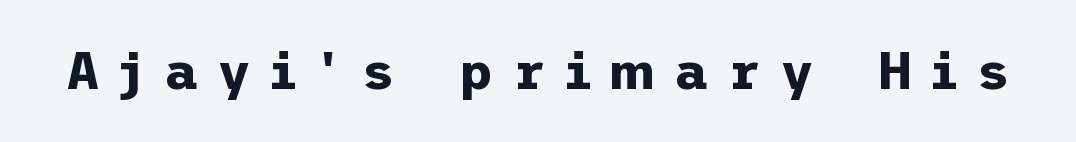
This rendering widens character spacing well past its baseline value. A clean baseline with only descenders dipping below it. Stroke terminals: plain, sans-serif. Caption: bold face, heavy strokes. Italic: no, the glyphs are upright roman.
